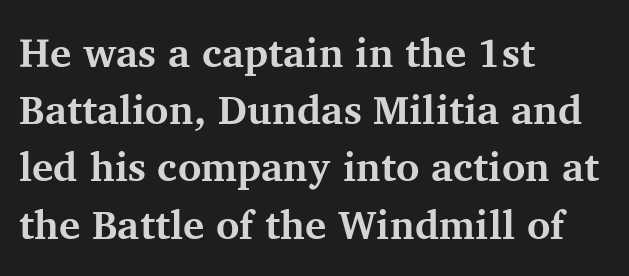
Q: Is the text bold? A: Yes.
Q: Is the text italic (slanted)? A: No, it is upright.
Q: Is the typeface a serif or a sans-serif typeface? A: Serif.
Q: Is the text underlined? A: No.
Q: How is the paragraph aligned? A: Left-aligned.
Q: Is the spacing between letters normal or unusually wide? A: Normal.
Q: Is the spacing between lines tight, normal or loose? A: Normal.
Q: Width (condensed, normal, or wide)? A: Normal.
Q: Stroke contrast? A: Medium.
Q: x-height? A: Medium.
Q: Monospaced? A: No.
